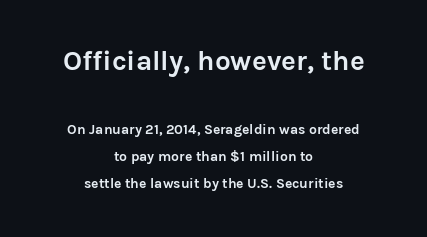
Q: Is the text bold? A: Yes.
Q: Is the text italic (slanted)? A: No, it is upright.
Q: Is the typeface a serif or a sans-serif typeface? A: Sans-serif.
Q: Is the text underlined? A: No.
Q: How is the paragraph aligned? A: Centered.
Q: Is the spacing between letters normal or unusually wide? A: Normal.
Q: Is the spacing between lines tight, normal or loose? A: Loose.
Q: Which block of text is set in a larger size, the first (top) or the second (bottom)? A: The first (top) one.
Q: Width (condensed, normal, or wide)? A: Normal.
Q: Stroke contrast? A: Low.
Q: x-height? A: Medium.
Q: Monospaced? A: No.
